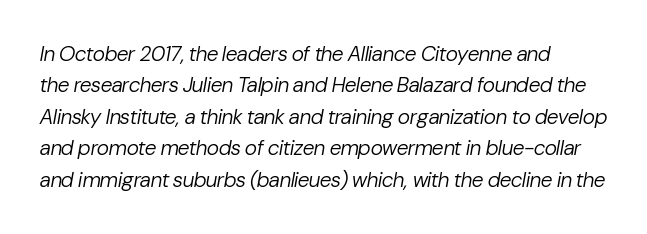
Q: Is the text bold? A: No.
Q: Is the text italic (slanted)? A: Yes, it leans right by about 10 degrees.
Q: Is the text underlined? A: No.
Q: Is the spacing between letters normal or unusually wide? A: Normal.
Q: Is the spacing between lines tight, normal or loose? A: Normal.
